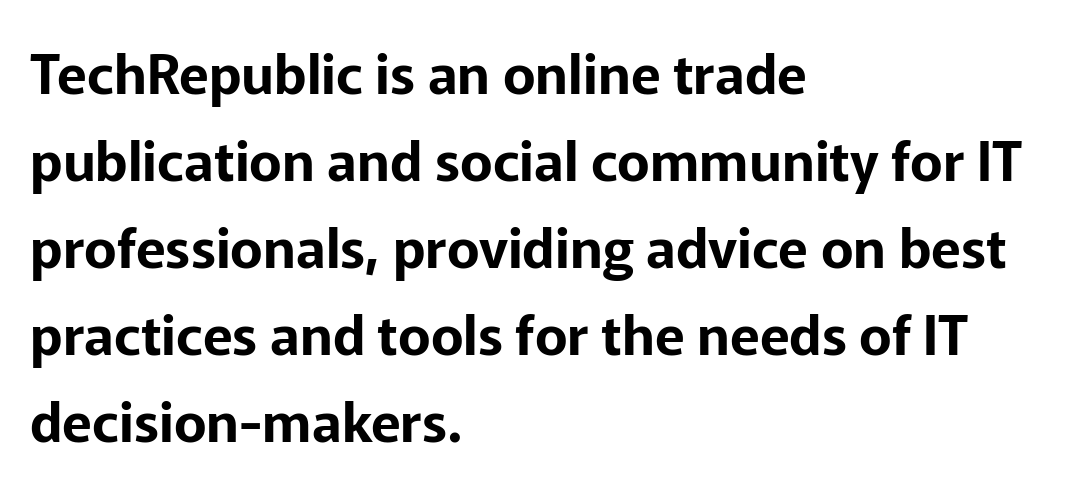
The image shows 55 px sans-serif type, upright; set left-aligned, normal line spacing (1.58x), normal letter spacing, not underlined; low stroke contrast and a medium x-height.
